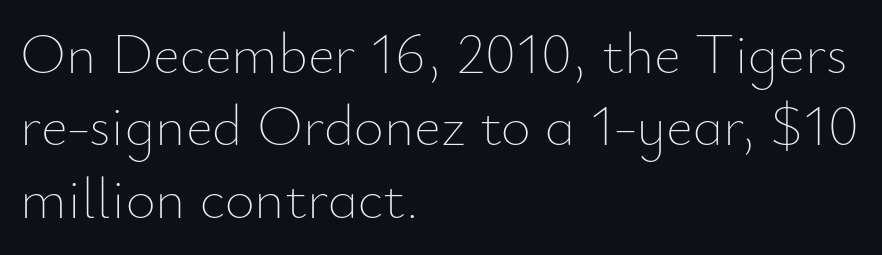
A typesetter would call this zero additional tracking. Italic? Not at all — the glyphs are vertical. One glance says typical: line gaps are just what's usual. The text block is weighted toward the left margin, trailing off unevenly rightward. The weight tops out at a normal text grade.
